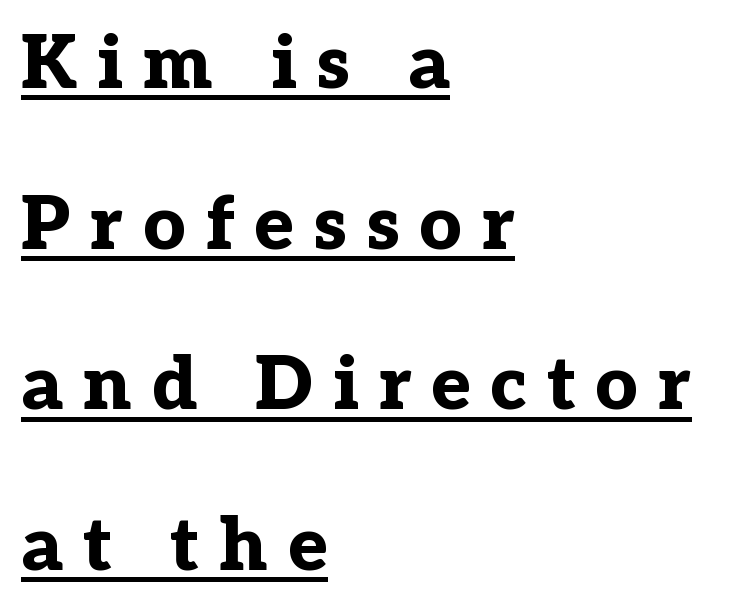
Q: Is the text bold? A: Yes.
Q: Is the text italic (slanted)? A: No, it is upright.
Q: Is the typeface a serif or a sans-serif typeface? A: Serif.
Q: Is the text underlined? A: Yes.
Q: How is the paragraph aligned? A: Left-aligned.
Q: Is the spacing between letters normal or unusually wide? A: Unusually wide.
Q: Is the spacing between lines tight, normal or loose? A: Loose.
Q: Width (condensed, normal, or wide)? A: Normal.
Q: Stroke contrast? A: Low.
Q: x-height? A: Medium.
Q: Monospaced? A: No.
